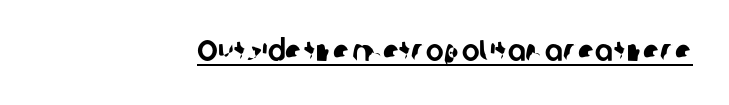
A typesetter would call this proportional, since set widths differ per character. Honestly, the letter spacing is just normal — you wouldn't notice it. A continuous stroke trails under the words, as in a hyperlink. Serifs: no, the terminals of the letterforms are clean.
